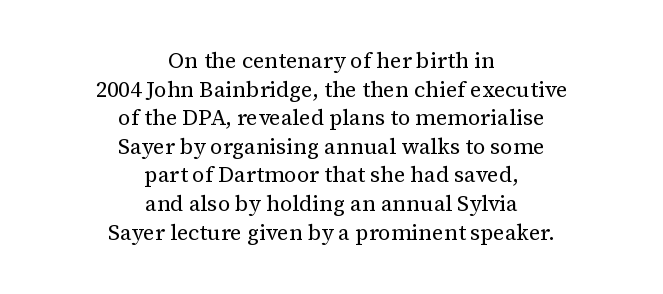
Q: Is the text bold? A: No.
Q: Is the text italic (slanted)? A: No, it is upright.
Q: Is the text underlined? A: No.
Q: How is the paragraph aligned? A: Centered.
Q: Is the spacing between letters normal or unusually wide? A: Normal.
Q: Is the spacing between lines tight, normal or loose? A: Normal.
